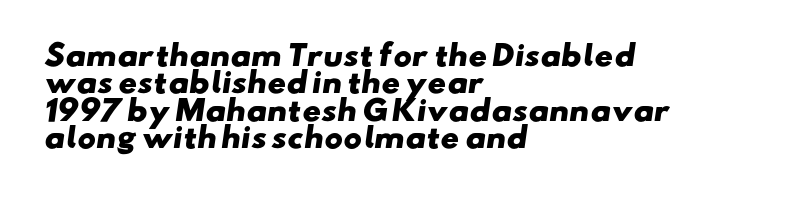
Q: Is the text bold? A: Yes.
Q: Is the typeface a serif or a sans-serif typeface? A: Sans-serif.
Q: Is the text underlined? A: No.
Q: How is the paragraph aligned? A: Left-aligned.
Q: Is the spacing between letters normal or unusually wide? A: Normal.
Q: Is the spacing between lines tight, normal or loose? A: Tight.
Q: Width (condensed, normal, or wide)? A: Wide.
Q: Stroke contrast? A: Low.
Q: x-height? A: Small.
Q: Monospaced? A: No.
